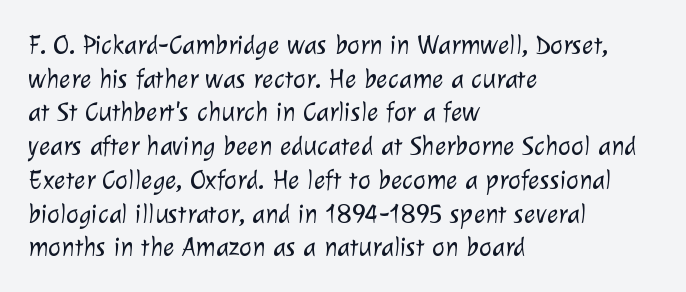
The image shows 27 px text type; set left-aligned, normal line spacing (1.25x), normal letter spacing, not underlined.
